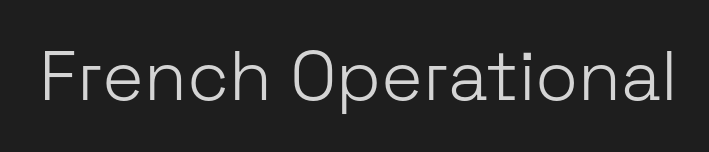
{"serif": "no", "italic": "no", "bold": "no", "weight": "light", "width": "normal", "stroke_contrast": "low", "x_height": "medium", "monospaced": "no", "underline": "no", "letter_spacing": "normal", "letter_spacing_em": 0.0, "glyph_px": 70}
